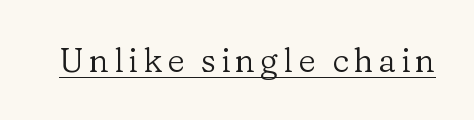
{"serif": "yes", "italic": "no", "bold": "no", "weight": "regular", "width": "normal", "stroke_contrast": "low", "x_height": "medium", "monospaced": "no", "underline": "yes", "glyph_px": 33}
